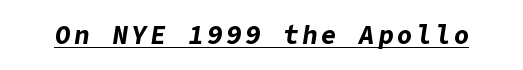
{"italic": "yes", "lean": "right", "slant_degrees": 9, "bold": "yes", "underline": "yes", "glyph_px": 26}
